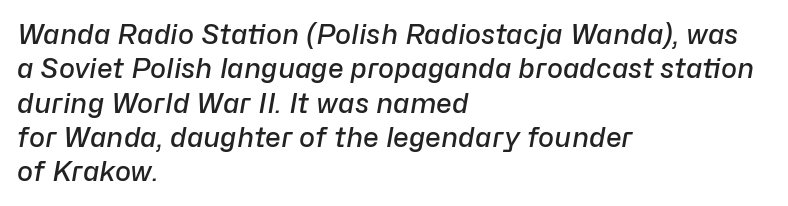
Successive baselines arrive at the customary interval. Spacing between characters is what you'd get straight out of the box. In terms of weight, the rendering is demibold, just under bold. Is the block centered? No — it sits flush against the left margin. The passage shown is not underscored anywhere. Rendered with sloped, italic letterforms.
